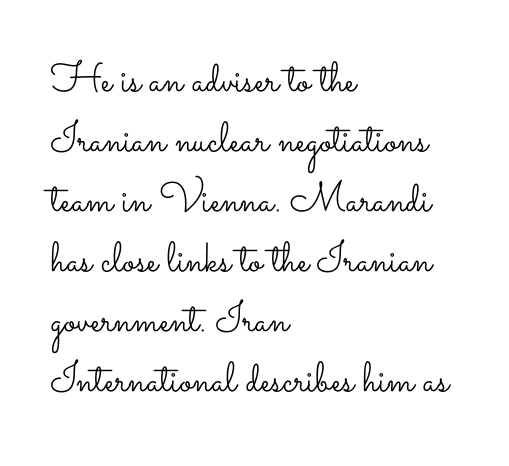
Q: Is the text bold? A: No.
Q: Is the text italic (slanted)? A: Yes.
Q: Is the text underlined? A: No.
Q: How is the paragraph aligned? A: Left-aligned.
Q: Is the spacing between letters normal or unusually wide? A: Normal.
Q: Is the spacing between lines tight, normal or loose? A: Normal.
Q: Width (condensed, normal, or wide)? A: Wide.
Q: Stroke contrast? A: Low.
Q: x-height? A: Small.
Q: Monospaced? A: No.
